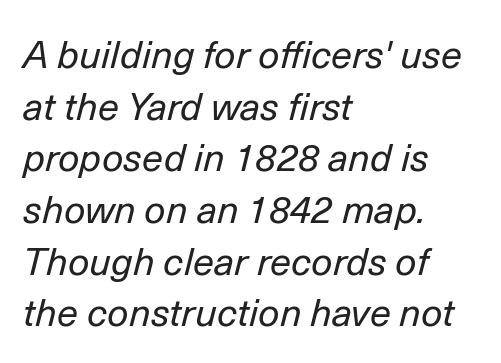
{"italic": "yes", "lean": "right", "slant_degrees": 14, "bold": "no", "weight": "regular", "width": "normal", "stroke_contrast": "low", "x_height": "medium", "monospaced": "no", "underline": "no", "align": "left", "line_spacing": "normal", "line_spacing_ratio": 1.36, "letter_spacing": "normal", "letter_spacing_em": 0.0, "glyph_px": 38}
